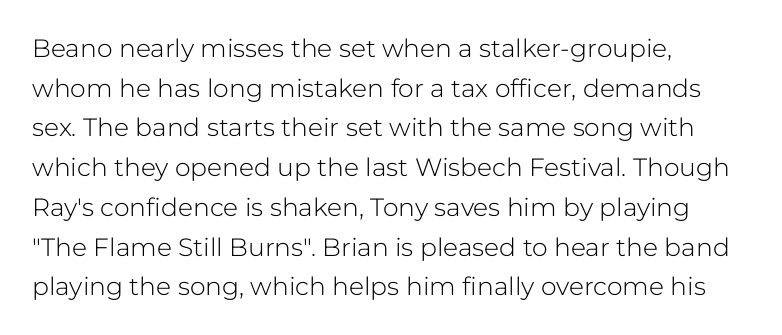
No italicization has been applied; the sample stays upright. Which margin do the lines hug? The left one — the right edge is uneven. Interline gaps are of average width in this sample. Descender tails drop into unmarked territory.
